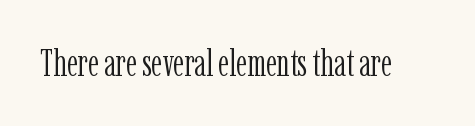
The image shows 37 px light, condensed serif type, upright; set normal letter spacing, not underlined; low stroke contrast and a medium x-height.
